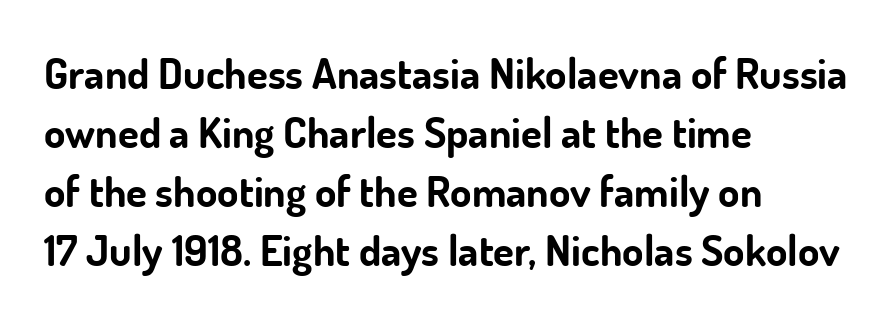
{"serif": "no", "italic": "no", "bold": "yes", "weight": "bold", "width": "normal", "stroke_contrast": "low", "x_height": "small", "monospaced": "no", "underline": "no", "align": "left", "line_spacing": "normal", "line_spacing_ratio": 1.37, "letter_spacing": "normal", "letter_spacing_em": 0.0, "glyph_px": 43}
